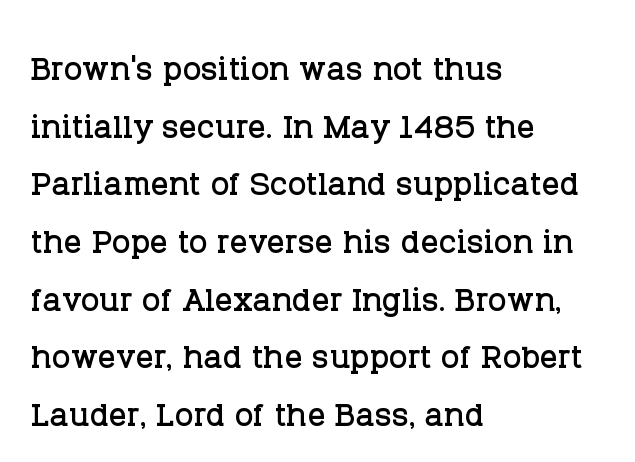
{"serif": "yes", "italic": "no", "width": "normal", "stroke_contrast": "low", "x_height": "large", "monospaced": "no", "underline": "no", "align": "left", "line_spacing": "normal", "line_spacing_ratio": 1.31, "letter_spacing": "normal", "letter_spacing_em": 0.0, "glyph_px": 44}
